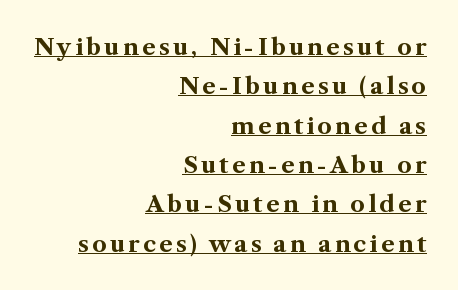
{"italic": "no", "bold": "yes", "underline": "yes", "align": "right", "line_spacing_ratio": 1.71, "glyph_px": 23}
